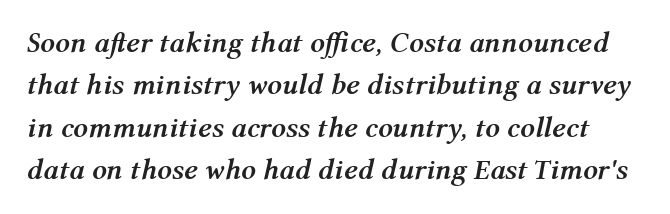
The image shows 29 px semibold type, italic (leaning right); set normal line spacing (1.46x), normal letter spacing, not underlined; medium stroke contrast and a medium x-height.
